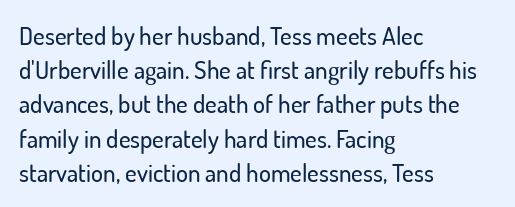
{"italic": "no", "underline": "no", "align": "left", "line_spacing": "normal", "line_spacing_ratio": 1.37, "letter_spacing": "normal", "letter_spacing_em": 0.0, "glyph_px": 25}
